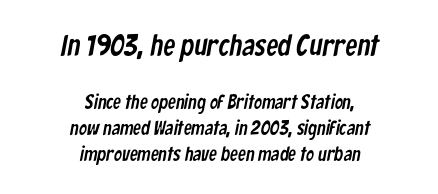
The vertical gap from one line to the next is medium. A sans-serif font was chosen for this passage. This sample is center-justified, so both line endings float freely. The passage shown is typed in a proportional face where columns would drift. Letters rest on an invisible, unmarked baseline. Size hierarchy here favors the leading block over the trailing one.
